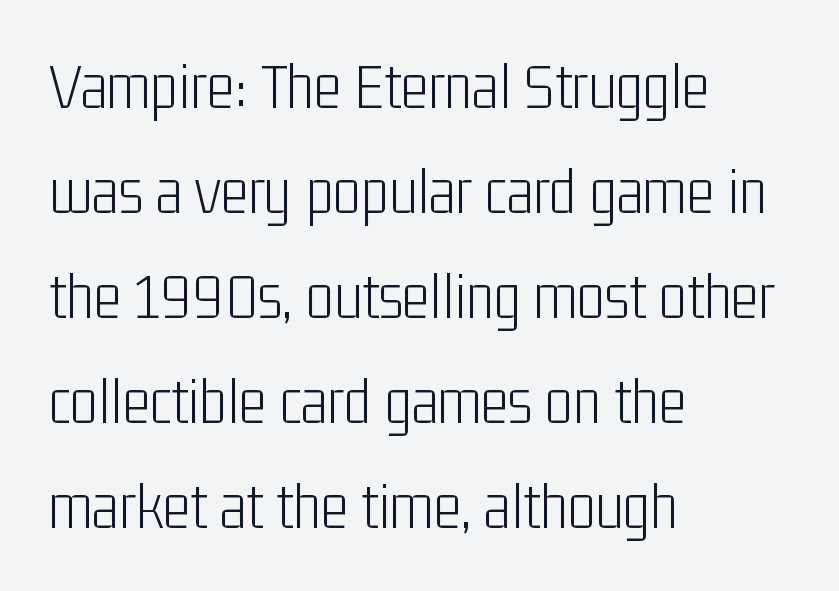
The face used here is rendered with its standard letterfit. The ragged edge is on the right, which tells us the setting is flush left. The weight would be labelled regular, book, light, or lighter still. Descenders hang freely into open space. Spacing verdict: proportional, widths tailored to each character.
